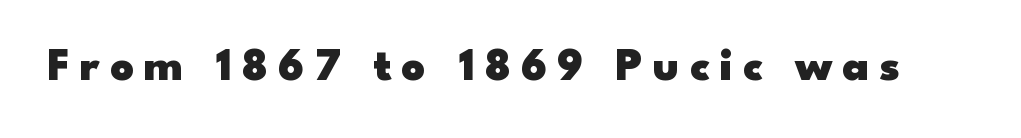
Q: Is the text bold? A: Yes.
Q: Is the text italic (slanted)? A: No, it is upright.
Q: Is the typeface a serif or a sans-serif typeface? A: Sans-serif.
Q: Is the text underlined? A: No.
Q: Is the spacing between letters normal or unusually wide? A: Unusually wide.
Q: Width (condensed, normal, or wide)? A: Wide.
Q: Stroke contrast? A: Low.
Q: x-height? A: Small.
Q: Monospaced? A: No.
